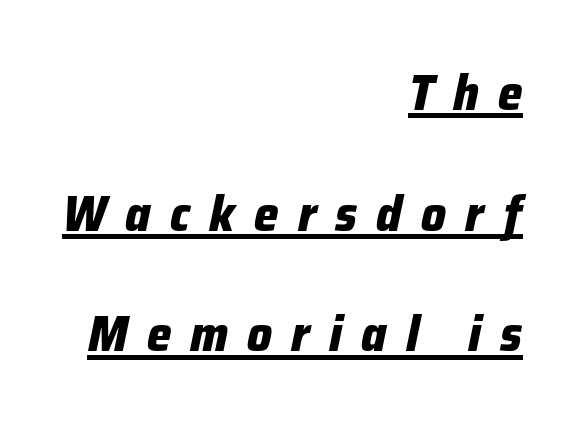
The horizontal fit of the characters is loose and conspicuously gappy. What weight is shown? A full bold with thick strokes. Spacing verdict: proportional, widths tailored to each character. This rendering uses right alignment, leaving the left contour irregular. Posture: slanted.
